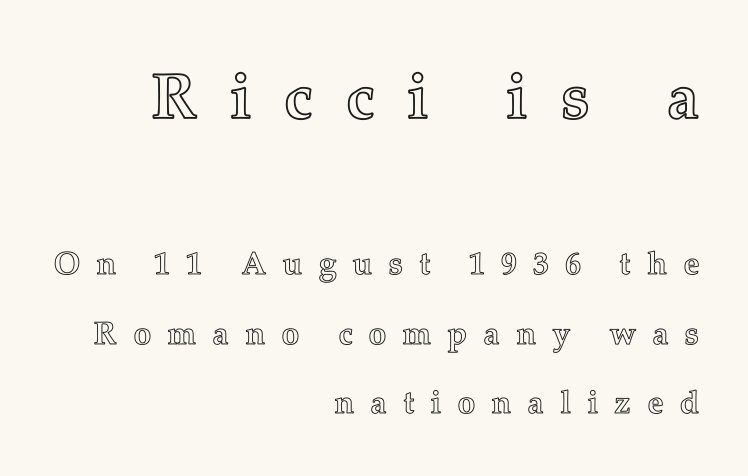
The image shows 64 px text type, upright; set right-aligned, loose line spacing (2.17x), unusually wide letter spacing (+0.5 em), not underlined; the first (top) block is 2.0x larger; a medium x-height.
